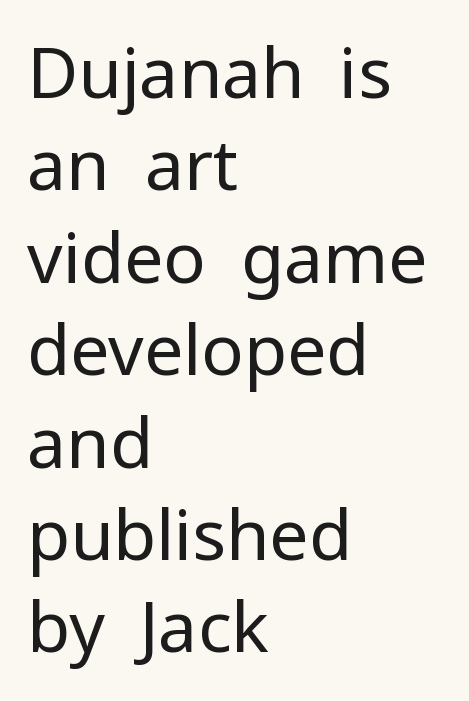
The image shows 70 px regular-weight sans-serif type, upright; set left-aligned, normal line spacing (1.32x), normal letter spacing, not underlined; low stroke contrast and a medium x-height.
